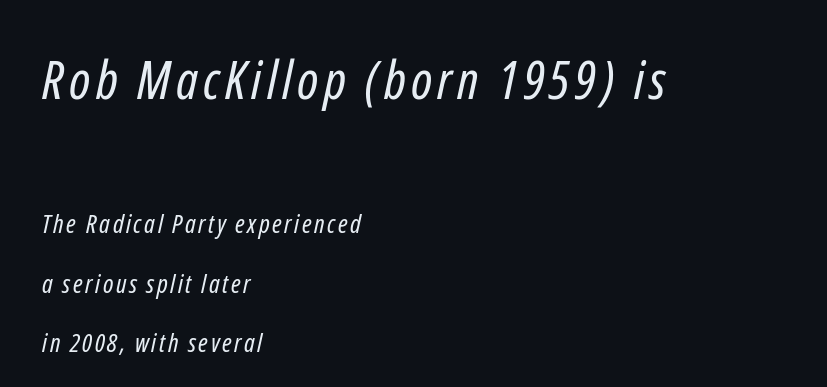
Every row of glyphs begins at an identical x-position on the left. What's the leading like? Stretched, with rows far apart. Think of a printed novel: that variable character pitch is what you see here. The rendering shows plain stroke endings on the letterforms — a sans-serif design. Beneath every word, the page is bare.
